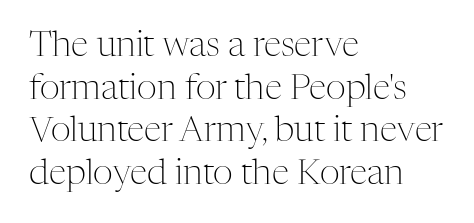
{"serif": "yes", "italic": "no", "bold": "no", "weight": "light", "width": "normal", "stroke_contrast": "medium", "x_height": "medium", "monospaced": "no", "underline": "no", "align": "left", "line_spacing_ratio": 1.22, "letter_spacing": "normal", "letter_spacing_em": 0.0, "glyph_px": 35}
